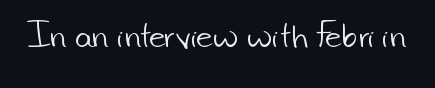
Q: Is the text bold? A: No.
Q: Is the typeface a serif or a sans-serif typeface? A: Sans-serif.
Q: Is the text underlined? A: No.
Q: Is the spacing between letters normal or unusually wide? A: Normal.
Q: Width (condensed, normal, or wide)? A: Normal.
Q: Stroke contrast? A: Low.
Q: x-height? A: Small.
Q: Monospaced? A: No.
